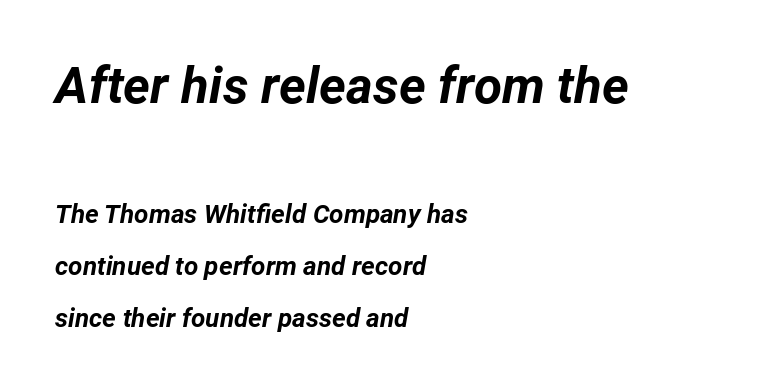
The image shows 51 px bold type, italic (leaning right); set left-aligned, loose line spacing (2.0x), normal letter spacing, not underlined; the first (top) block is 1.96x larger; low stroke contrast and a medium x-height.
